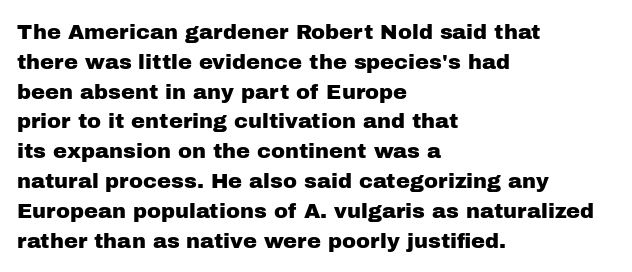
{"italic": "no", "underline": "no", "align": "left", "line_spacing": "normal", "line_spacing_ratio": 1.42, "letter_spacing": "normal", "letter_spacing_em": 0.0, "glyph_px": 21}
